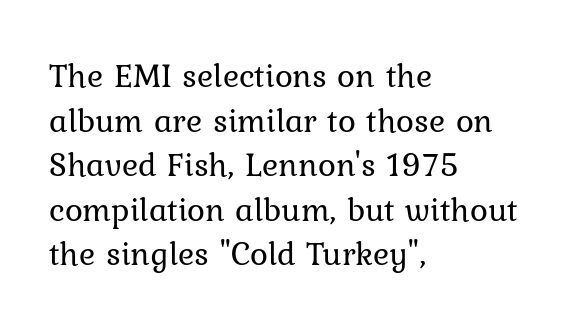
The letters stand straight up with perfectly vertical stems. Each line starts at the same left margin while the right side varies. In terms of letterspacing, this is plain default setting. A typesetter would call this proportional, since set widths differ per character. Each stroke keeps to a modest, everyday thickness or less.
